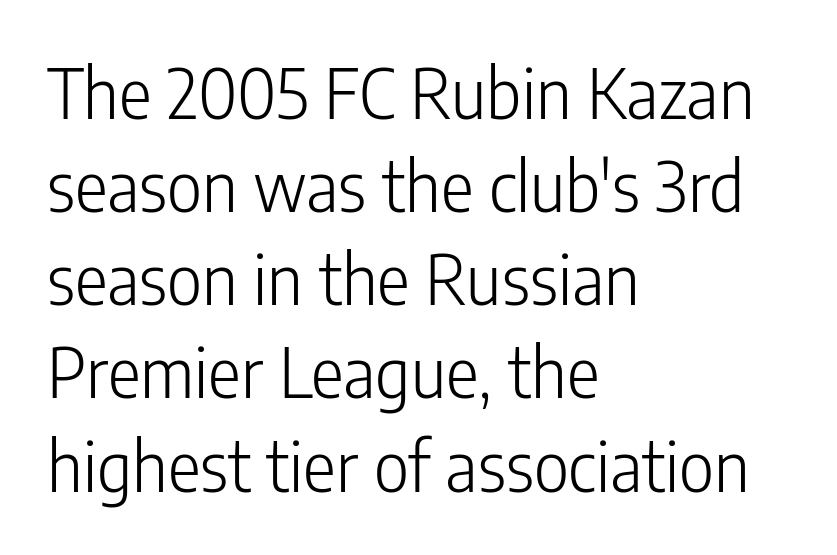
Notice how the passage keeps a crisp vertical edge on the left only. Font category for this specimen: sans-serif. No extra tracking has been applied to these lines. The foot of each line stays bare and open. The block of text has a typical density, with ordinary space between rows. Do the characters align in a grid? No, the font is proportional.
